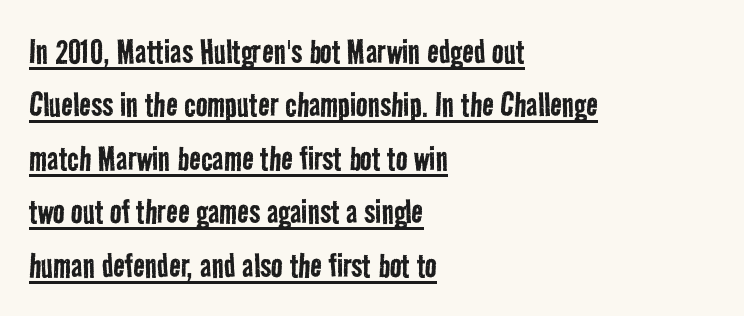
{"serif": "no", "bold": "no", "weight": "regular", "width": "condensed", "stroke_contrast": "low", "x_height": "medium", "monospaced": "no", "underline": "yes", "align": "left", "line_spacing": "normal", "line_spacing_ratio": 1.37, "letter_spacing": "normal", "letter_spacing_em": 0.0, "glyph_px": 39}
